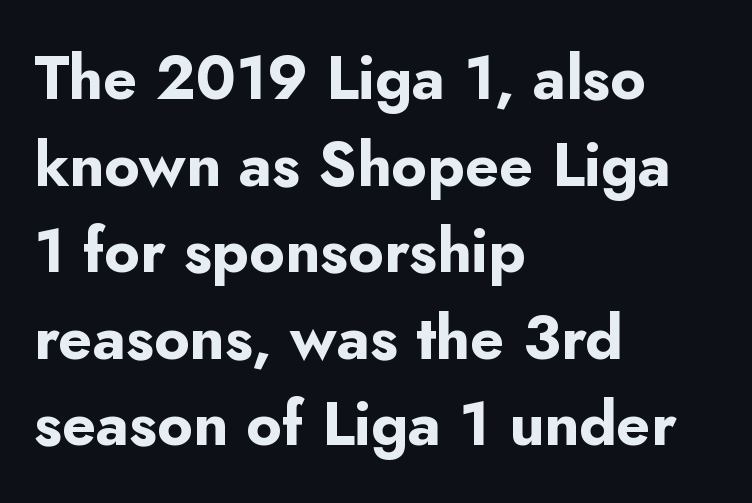
Q: Is the text bold? A: Yes.
Q: Is the text italic (slanted)? A: No, it is upright.
Q: Is the typeface a serif or a sans-serif typeface? A: Sans-serif.
Q: Is the text underlined? A: No.
Q: How is the paragraph aligned? A: Left-aligned.
Q: Is the spacing between letters normal or unusually wide? A: Normal.
Q: Is the spacing between lines tight, normal or loose? A: Normal.
Q: Width (condensed, normal, or wide)? A: Normal.
Q: Stroke contrast? A: Low.
Q: x-height? A: Small.
Q: Monospaced? A: No.
